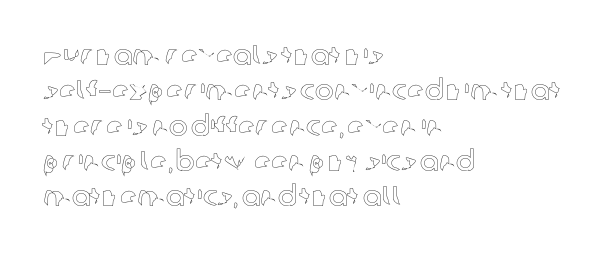
{"italic": "no", "width": "normal", "x_height": "medium", "monospaced": "no", "underline": "no", "align": "left", "line_spacing": "normal", "line_spacing_ratio": 1.26, "letter_spacing": "normal", "letter_spacing_em": 0.0, "glyph_px": 28}
